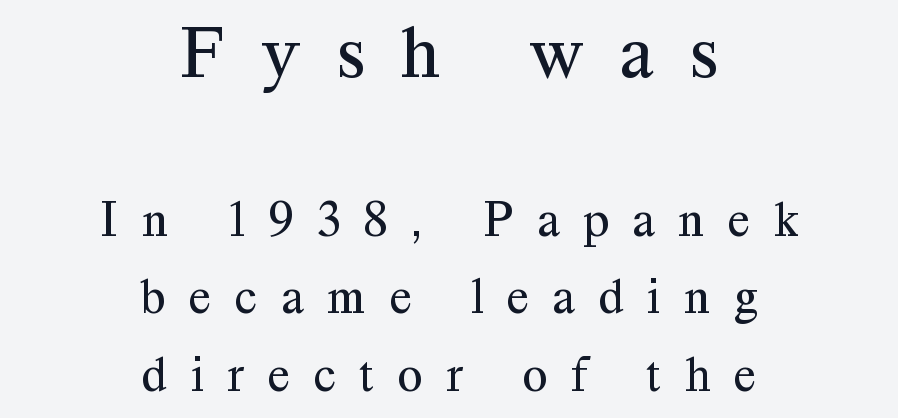
The image shows 77 px regular-weight serif type, upright; set centered, normal line spacing (1.52x), unusually wide letter spacing (+0.46 em), not underlined; the first (top) block is 1.51x larger; medium stroke contrast and a medium x-height.
